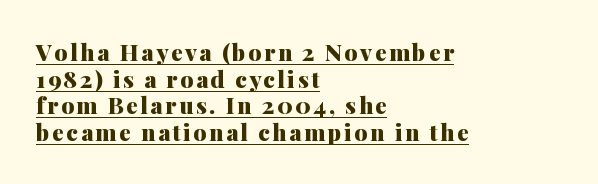
Q: Is the text bold? A: Yes.
Q: Is the text italic (slanted)? A: No, it is upright.
Q: Is the text underlined? A: Yes.
Q: How is the paragraph aligned? A: Left-aligned.
